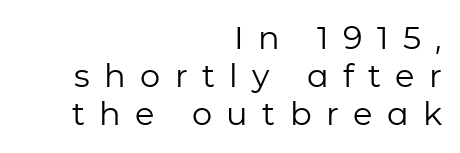
The lines are quadded right. Every stem runs plumb, perpendicular to the baseline. Do the characters align in a grid? No, the font is proportional. Serifs: no, the terminals of the letterforms are clean. The typesetting does not lean heavy: it is not bold.
